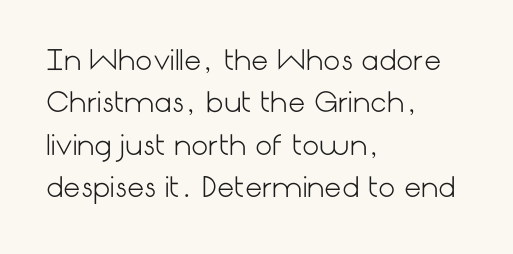
Characters follow at the spacing the type designer built in. Where is the straight margin? On the left. Weight: regular or lighter. Check the space under the baseline: it is left empty. Each new line begins a customary step beneath the previous one.
